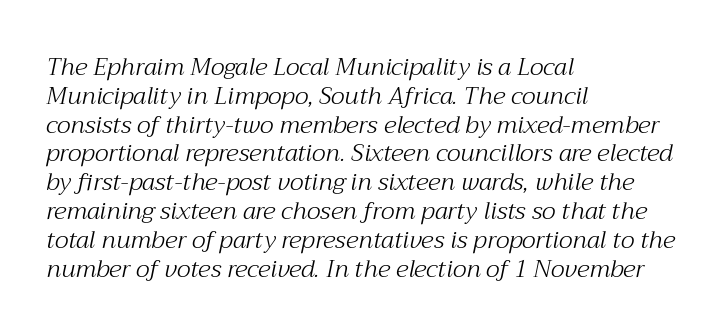
Q: Is the text bold? A: No.
Q: Is the text italic (slanted)? A: Yes, it leans right by about 12 degrees.
Q: Is the text underlined? A: No.
Q: How is the paragraph aligned? A: Left-aligned.
Q: Is the spacing between letters normal or unusually wide? A: Normal.
